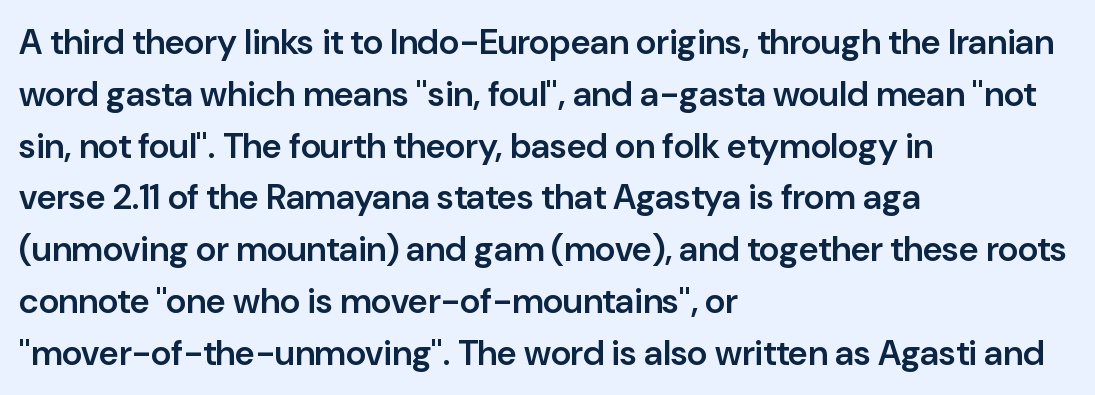
The image shows 35 px semibold sans-serif type, upright; set left-aligned, normal line spacing (1.48x), normal letter spacing, not underlined; low stroke contrast and a medium x-height.
